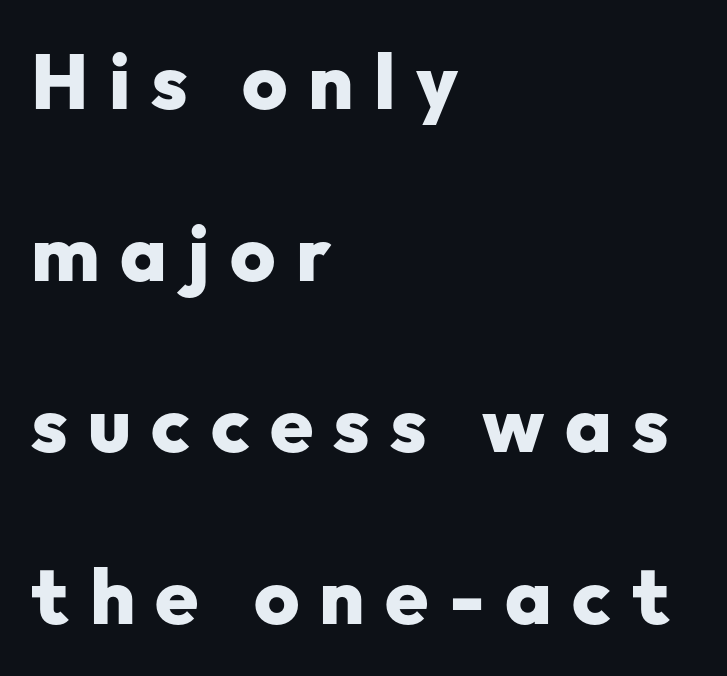
{"serif": "no", "italic": "no", "bold": "yes", "weight": "heavy", "width": "normal", "stroke_contrast": "low", "x_height": "medium", "monospaced": "no", "underline": "no", "align": "left", "line_spacing": "loose", "line_spacing_ratio": 2.2, "letter_spacing": "wide", "letter_spacing_em": 0.26, "glyph_px": 78}
